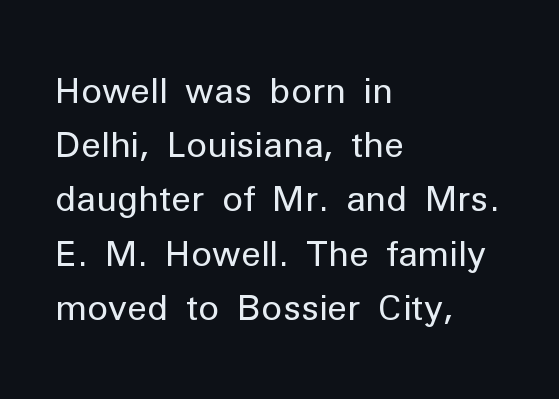
The image shows 35 px regular-weight sans-serif type, upright; set left-aligned, normal line spacing (1.55x), normal letter spacing, not underlined; low stroke contrast and a medium x-height.
